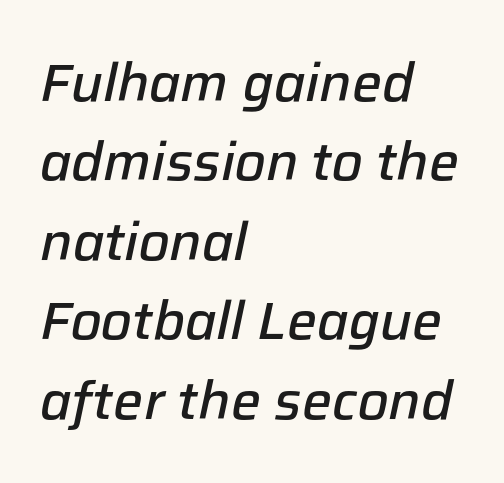
The image shows 53 px semibold type, italic (leaning right); set left-aligned, normal line spacing (1.5x), normal letter spacing, not underlined; low stroke contrast and a medium x-height.
